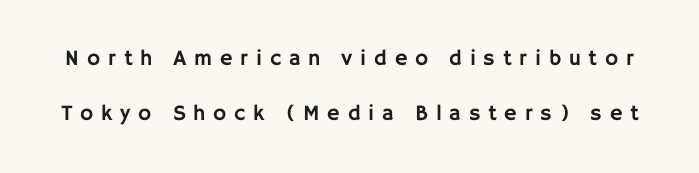
{"italic": "no", "underline": "no", "line_spacing": "loose", "line_spacing_ratio": 2.5, "letter_spacing": "wide", "letter_spacing_em": 0.35, "glyph_px": 22}
